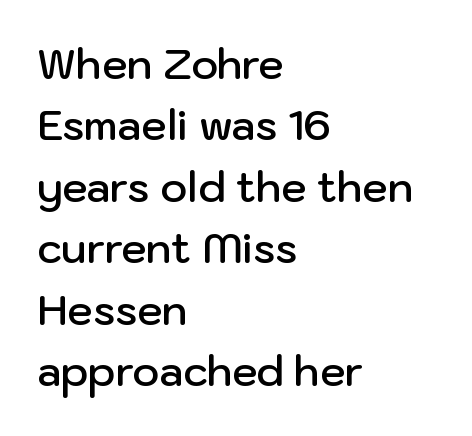
Reading down the block, your eye returns to a fixed left position each line. The passage shown is typeset with a sans-serif family. The letters sit at their default tracking, neither squeezed nor spread. Slightly chunky letters — semibold, I'd say, not full bold. Beneath every word, the page is bare.
